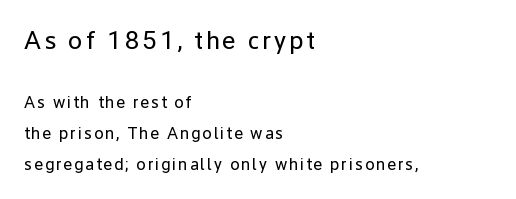
Q: Is the text bold? A: No.
Q: Is the text italic (slanted)? A: No, it is upright.
Q: Is the text underlined? A: No.
Q: How is the paragraph aligned? A: Left-aligned.
Q: Which block of text is set in a larger size, the first (top) or the second (bottom)? A: The first (top) one.
